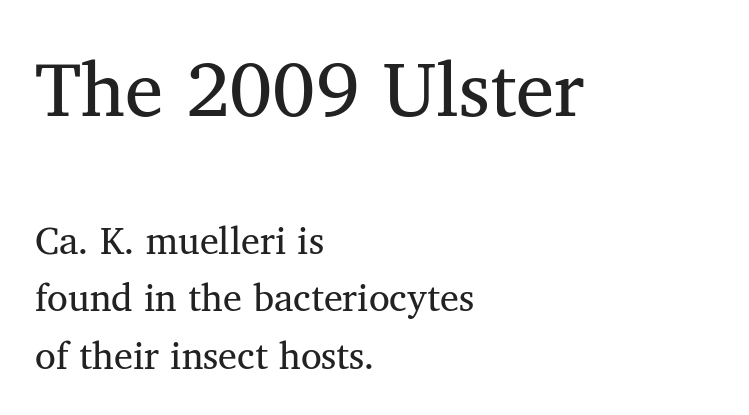
The image shows 77 px regular-weight serif type; set left-aligned, normal line spacing (1.52x), normal letter spacing, not underlined; the first (top) block is 2.03x larger; medium stroke contrast and a medium x-height.
